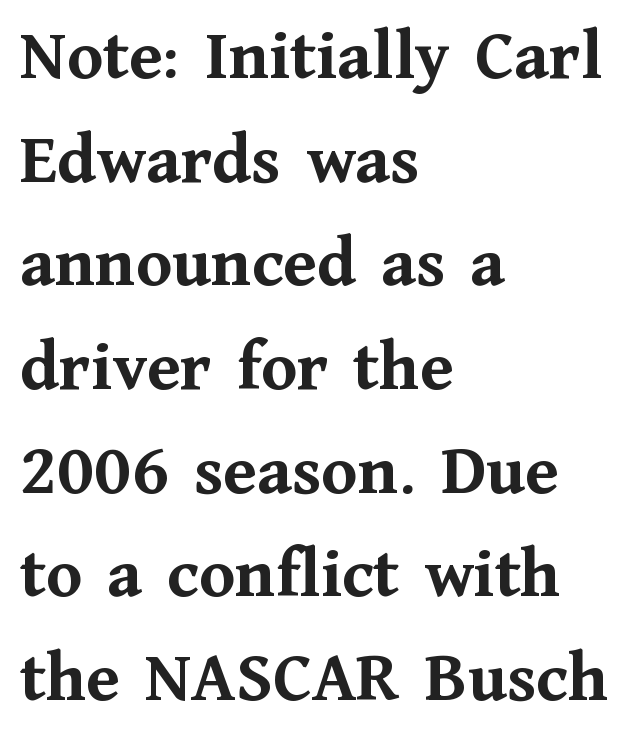
{"serif": "yes", "italic": "no", "bold": "yes", "weight": "semibold", "width": "normal", "stroke_contrast": "medium", "x_height": "medium", "monospaced": "no", "underline": "no", "align": "left", "line_spacing": "normal", "line_spacing_ratio": 1.42, "letter_spacing": "normal", "letter_spacing_em": 0.0, "glyph_px": 73}
